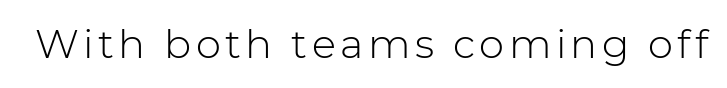
{"serif": "no", "italic": "no", "bold": "no", "weight": "light", "width": "normal", "stroke_contrast": "low", "x_height": "medium", "monospaced": "no", "underline": "no", "glyph_px": 40}
